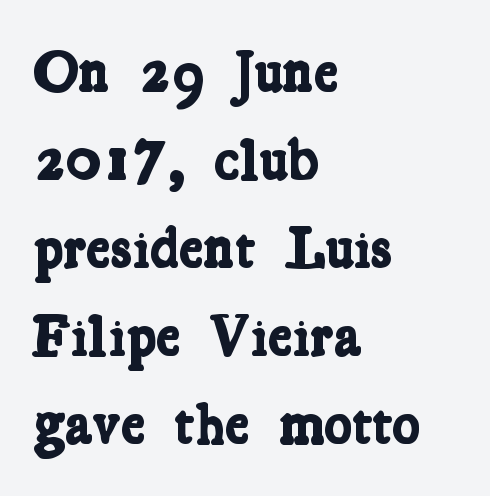
Spacing verdict: proportional, widths tailored to each character. What weight is shown? A full bold with thick strokes. The text was rendered using a seriffed face with decorative stroke endings. Inter-character spacing is left at the font's built-in metrics. In terms of leading, this rendering sits right in the middle.
